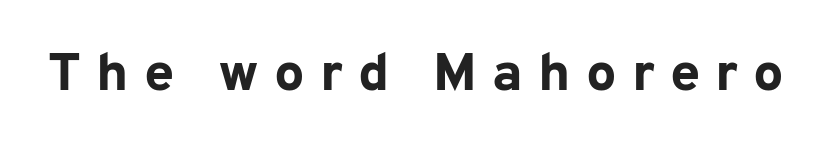
Q: Is the text bold? A: Yes.
Q: Is the text italic (slanted)? A: No, it is upright.
Q: Is the typeface a serif or a sans-serif typeface? A: Sans-serif.
Q: Is the text underlined? A: No.
Q: Is the spacing between letters normal or unusually wide? A: Unusually wide.
Q: Width (condensed, normal, or wide)? A: Normal.
Q: Stroke contrast? A: Low.
Q: x-height? A: Medium.
Q: Monospaced? A: No.
